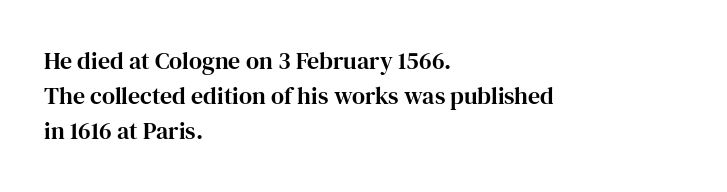
The image shows 24 px text type, upright; set left-aligned, normal line spacing (1.45x), normal letter spacing, not underlined.
